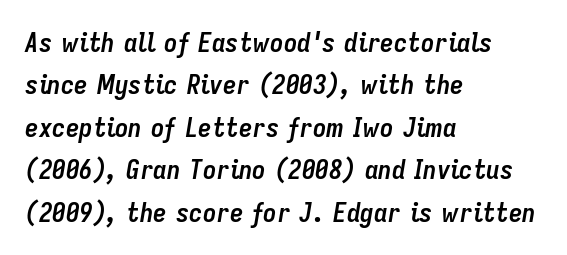
{"italic": "yes", "lean": "right", "slant_degrees": 9, "bold": "yes", "underline": "no", "align": "left", "line_spacing": "normal", "line_spacing_ratio": 1.57, "letter_spacing": "normal", "letter_spacing_em": 0.0, "glyph_px": 27}
